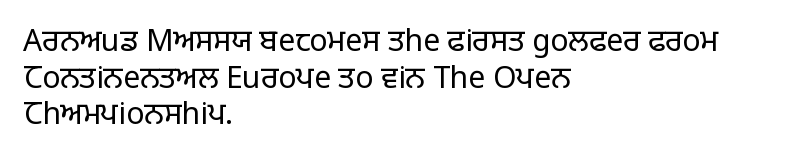
Q: Is the text bold? A: No.
Q: Is the text italic (slanted)? A: No, it is upright.
Q: Is the typeface a serif or a sans-serif typeface? A: Sans-serif.
Q: Is the text underlined? A: No.
Q: How is the paragraph aligned? A: Left-aligned.
Q: Is the spacing between letters normal or unusually wide? A: Normal.
Q: Width (condensed, normal, or wide)? A: Normal.
Q: Stroke contrast? A: Low.
Q: x-height? A: Large.
Q: Monospaced? A: No.
